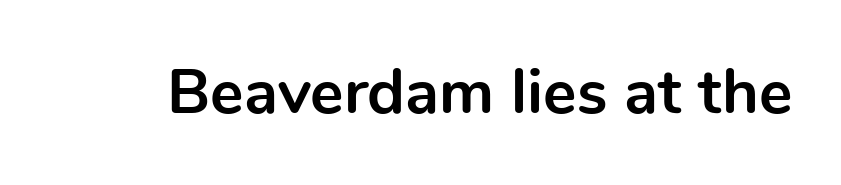
{"serif": "no", "italic": "no", "bold": "yes", "weight": "bold", "width": "normal", "x_height": "medium", "monospaced": "no", "underline": "no", "letter_spacing": "normal", "letter_spacing_em": 0.0, "glyph_px": 63}
